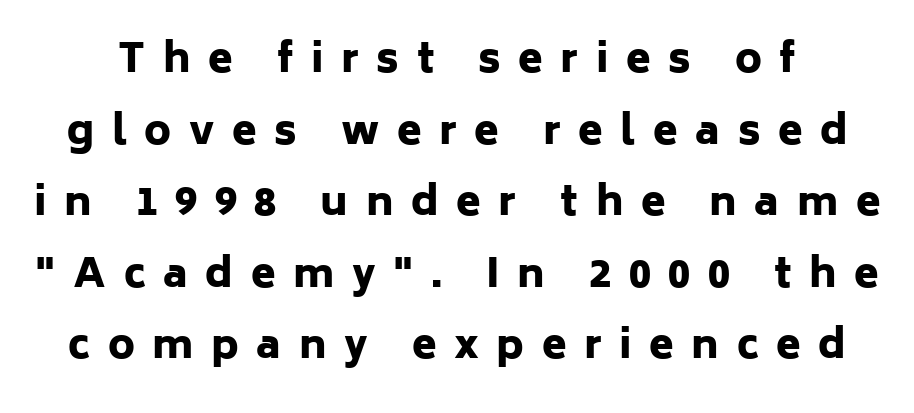
The image shows 40 px heavy sans-serif type, upright; set line spacing 1.79x, unusually wide letter spacing (+0.44 em), not underlined; low stroke contrast and a medium x-height.
